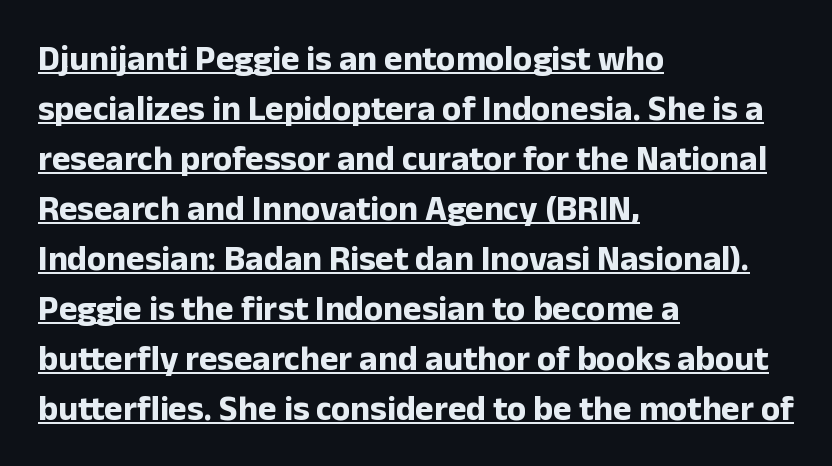
You can tell from the bare stems that sans-serif type was used. Typeset ragged right — the left edge is the straight one. Pretty heavy lettering here — definitely bold. These lines keep a tight, regular rhythm from letter to letter.
